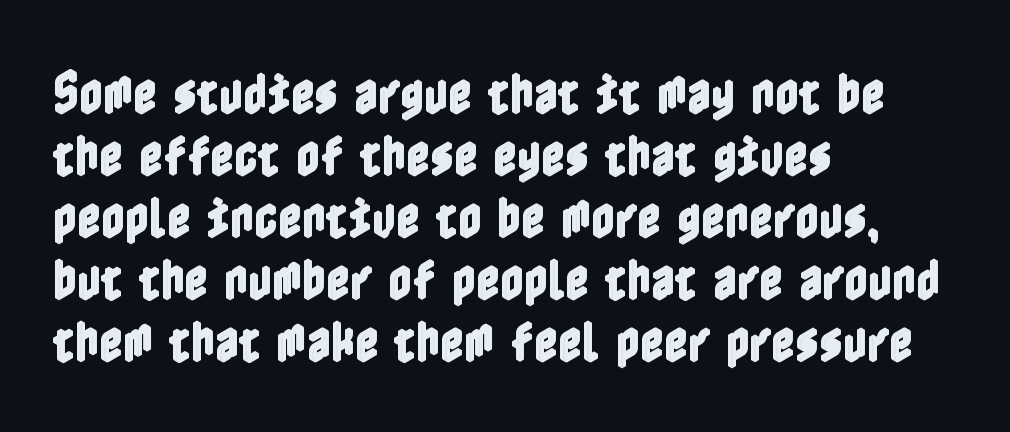
Q: Is the text italic (slanted)? A: No, it is upright.
Q: Is the text underlined? A: No.
Q: How is the paragraph aligned? A: Left-aligned.
Q: Is the spacing between letters normal or unusually wide? A: Normal.
Q: Is the spacing between lines tight, normal or loose? A: Normal.
Q: Width (condensed, normal, or wide)? A: Condensed.
Q: x-height? A: Medium.
